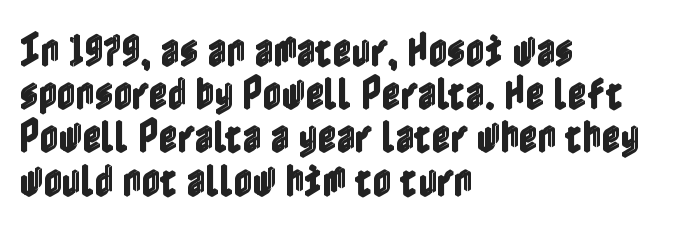
Nobody touched the tracking dial on this one. Notice how the passage keeps a crisp vertical edge on the left only. Letters rest on an invisible, unmarked baseline. Every character sits straight up, as roman type does.
